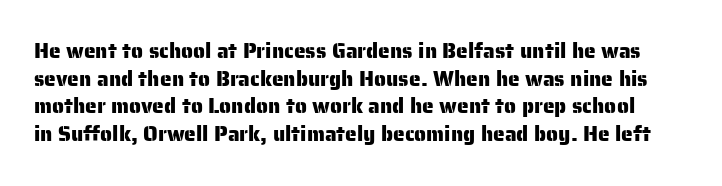
{"italic": "no", "underline": "no", "line_spacing": "normal", "line_spacing_ratio": 1.32, "letter_spacing": "normal", "letter_spacing_em": 0.0, "glyph_px": 21}
